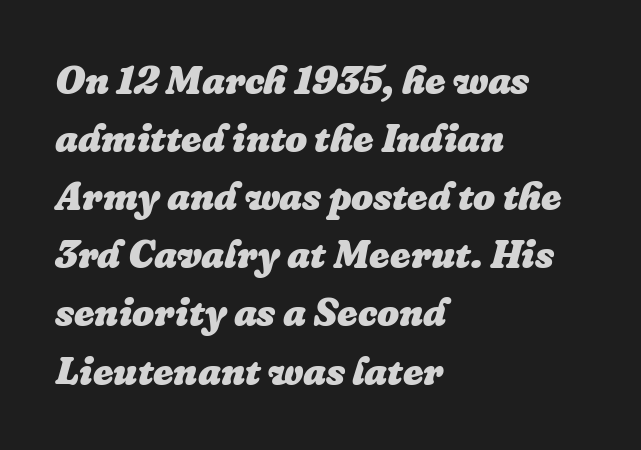
The image shows 39 px heavy type, italic (leaning right); set left-aligned, normal line spacing (1.49x), normal letter spacing, not underlined; low stroke contrast and a medium x-height.
